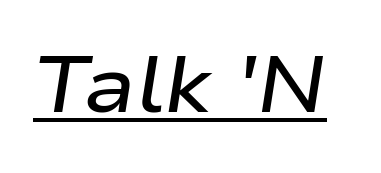
The image shows 78 px semibold, wide type, italic (leaning right); set normal letter spacing, underlined; low stroke contrast and a medium x-height.
